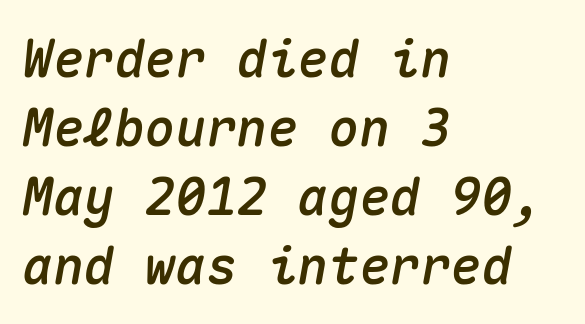
A typesetter would call this monospace, since all characters share one set width. The block of text has a typical density, with ordinary space between rows. Lines of text with bare space underneath. Inter-character spacing is left at the font's built-in metrics. The rendering anchors every line to the left-hand side. There's an unmistakable incline to the writing here.
